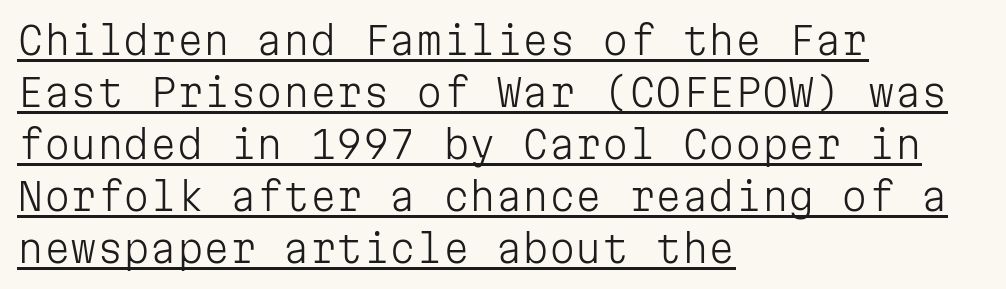
{"serif": "no", "italic": "no", "bold": "no", "weight": "light", "width": "normal", "stroke_contrast": "low", "x_height": "medium", "monospaced": "yes", "underline": "yes", "align": "left", "line_spacing": "normal", "line_spacing_ratio": 1.37, "letter_spacing": "normal", "letter_spacing_em": 0.0, "glyph_px": 38}
